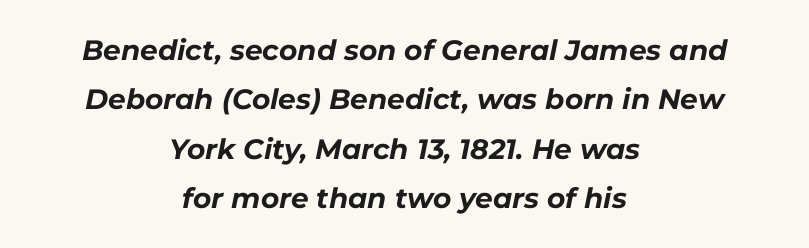
The image shows 28 px bold type, italic (leaning right); set centered, line spacing 1.76x, normal letter spacing, not underlined; low stroke contrast and a medium x-height.
